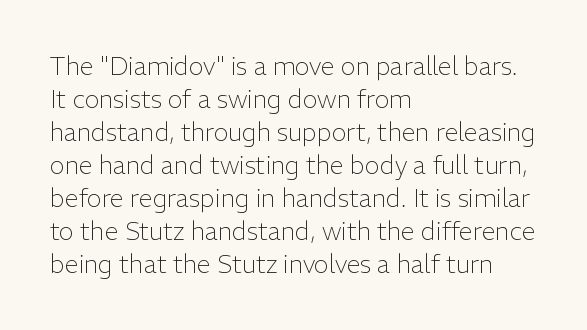
Q: Is the text bold? A: No.
Q: Is the text italic (slanted)? A: No, it is upright.
Q: Is the text underlined? A: No.
Q: How is the paragraph aligned? A: Left-aligned.
Q: Is the spacing between letters normal or unusually wide? A: Normal.
Q: Is the spacing between lines tight, normal or loose? A: Normal.
